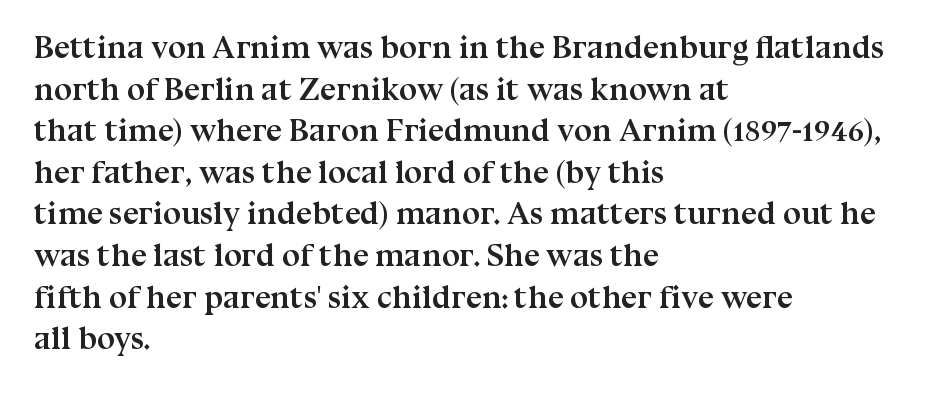
{"serif": "yes", "italic": "no", "bold": "yes", "weight": "semibold", "width": "normal", "stroke_contrast": "medium", "x_height": "medium", "monospaced": "no", "underline": "no", "align": "left", "line_spacing": "normal", "line_spacing_ratio": 1.3, "letter_spacing": "normal", "letter_spacing_em": 0.0, "glyph_px": 32}
